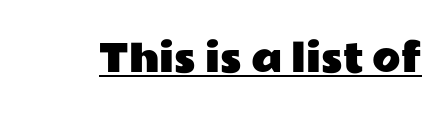
{"serif": "no", "italic": "no", "width": "wide", "stroke_contrast": "low", "x_height": "medium", "monospaced": "no", "underline": "yes", "letter_spacing": "normal", "letter_spacing_em": 0.0, "glyph_px": 37}
